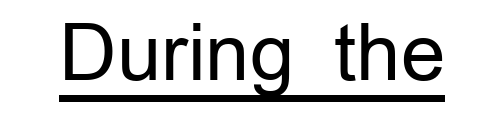
Posture: upright roman. Proportional: the letters do not fall into vertical columns. No chunkiness to these letters — they're not bold. This rendering employs a face without finishing strokes, i.e., a sans-serif. Is there an underline? Yes — a line sits under the letters.
